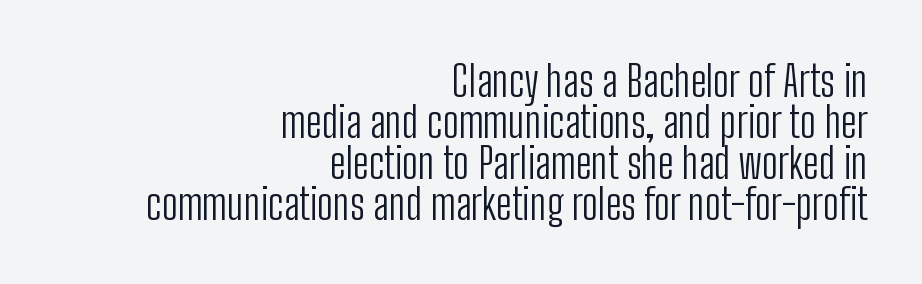
Q: Is the text bold? A: No.
Q: Is the text italic (slanted)? A: No, it is upright.
Q: Is the typeface a serif or a sans-serif typeface? A: Sans-serif.
Q: Is the text underlined? A: No.
Q: How is the paragraph aligned? A: Right-aligned.
Q: Is the spacing between letters normal or unusually wide? A: Normal.
Q: Is the spacing between lines tight, normal or loose? A: Tight.
Q: Width (condensed, normal, or wide)? A: Condensed.
Q: Stroke contrast? A: Low.
Q: x-height? A: Medium.
Q: Monospaced? A: No.
